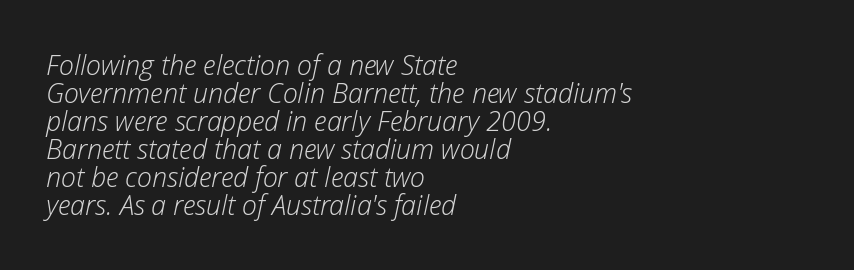
The ragged edge is on the right, which tells us the setting is flush left. The gaps between neighbouring characters are ordinary and unremarkable. This is oblique type, the kind used for emphasis or titles. Each row of text sits above clean, open space.
